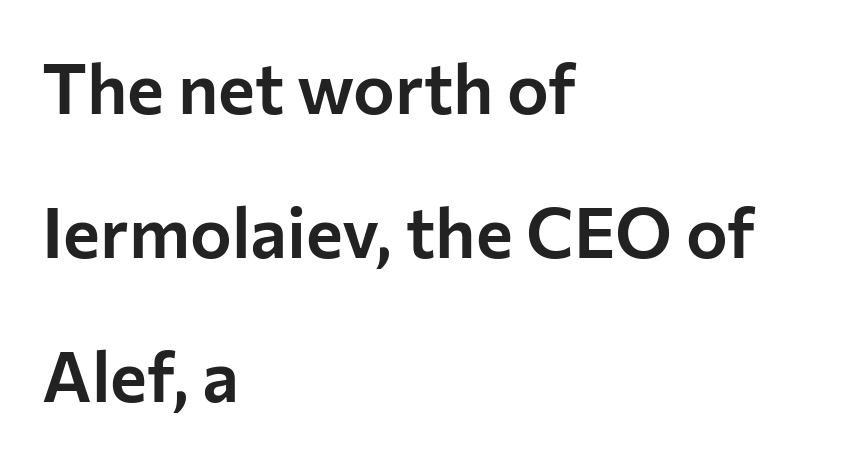
{"serif": "no", "italic": "no", "width": "normal", "stroke_contrast": "low", "x_height": "medium", "monospaced": "no", "underline": "no", "align": "left", "line_spacing": "loose", "line_spacing_ratio": 2.06, "letter_spacing": "normal", "letter_spacing_em": 0.0, "glyph_px": 70}
